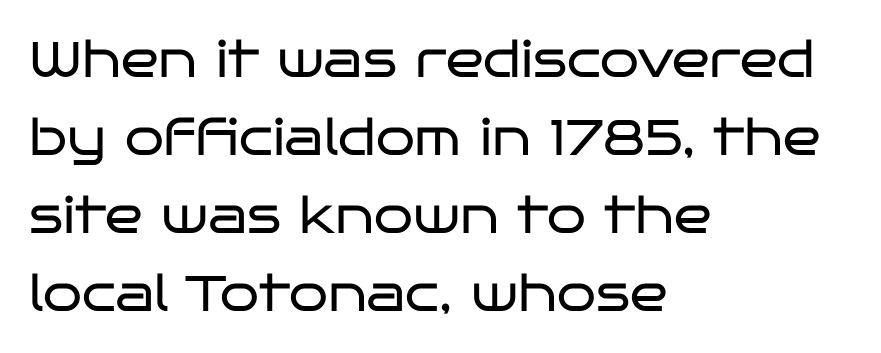
Q: Is the text bold? A: No.
Q: Is the text italic (slanted)? A: No, it is upright.
Q: Is the typeface a serif or a sans-serif typeface? A: Sans-serif.
Q: Is the text underlined? A: No.
Q: How is the paragraph aligned? A: Left-aligned.
Q: Is the spacing between letters normal or unusually wide? A: Normal.
Q: Is the spacing between lines tight, normal or loose? A: Normal.
Q: Width (condensed, normal, or wide)? A: Wide.
Q: Stroke contrast? A: Low.
Q: x-height? A: Large.
Q: Monospaced? A: No.
